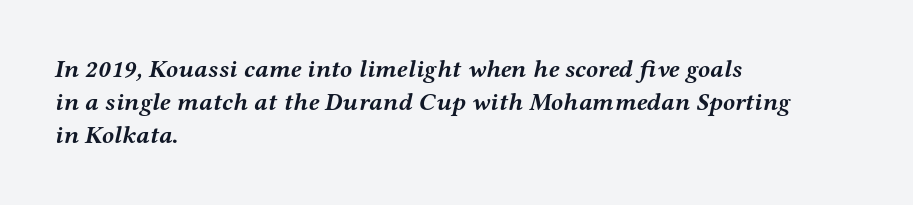
The image shows 25 px bold type, italic (leaning right); set left-aligned, normal line spacing (1.33x), normal letter spacing, not underlined.
